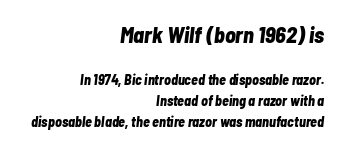
{"italic": "yes", "lean": "right", "slant_degrees": 7, "bold": "yes", "underline": "no", "align": "right", "line_spacing": "normal", "line_spacing_ratio": 1.49, "letter_spacing": "normal", "letter_spacing_em": 0.0, "larger_block": "first", "size_ratio": 1.57, "glyph_px": 22}
